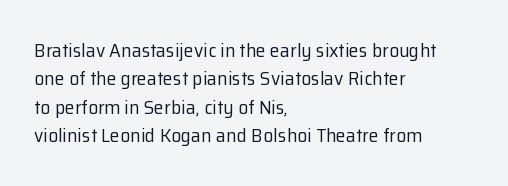
{"italic": "no", "bold": "no", "underline": "no", "align": "left", "line_spacing": "normal", "line_spacing_ratio": 1.42, "letter_spacing": "normal", "letter_spacing_em": 0.0, "glyph_px": 20}
